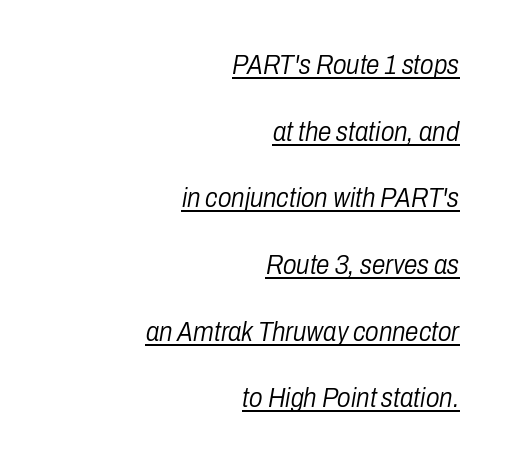
{"italic": "yes", "lean": "right", "slant_degrees": 10, "bold": "no", "underline": "yes", "align": "right", "line_spacing": "loose", "line_spacing_ratio": 2.47, "letter_spacing": "normal", "letter_spacing_em": 0.0, "glyph_px": 27}
